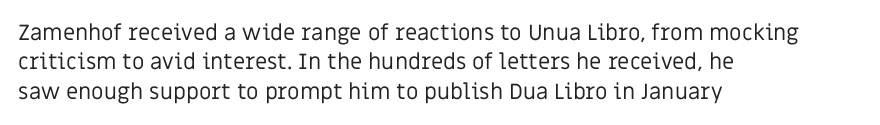
Q: Is the text bold? A: No.
Q: Is the text italic (slanted)? A: No, it is upright.
Q: Is the text underlined? A: No.
Q: How is the paragraph aligned? A: Left-aligned.
Q: Is the spacing between letters normal or unusually wide? A: Normal.
Q: Is the spacing between lines tight, normal or loose? A: Normal.
